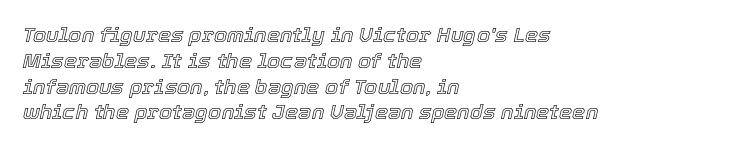
{"italic": "yes", "lean": "right", "slant_degrees": 12, "underline": "no", "align": "left", "line_spacing_ratio": 1.23, "letter_spacing": "normal", "letter_spacing_em": 0.0, "glyph_px": 21}
